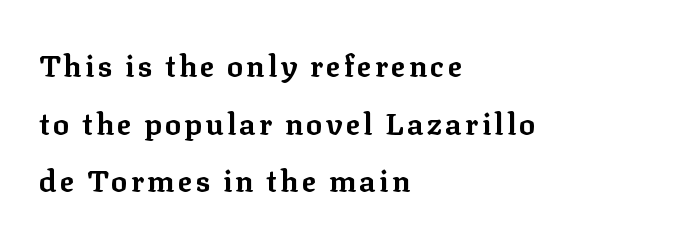
Q: Is the text bold? A: Yes.
Q: Is the text italic (slanted)? A: No, it is upright.
Q: Is the typeface a serif or a sans-serif typeface? A: Serif.
Q: Is the text underlined? A: No.
Q: How is the paragraph aligned? A: Left-aligned.
Q: Is the spacing between lines tight, normal or loose? A: Loose.
Q: Width (condensed, normal, or wide)? A: Normal.
Q: Stroke contrast? A: Low.
Q: x-height? A: Medium.
Q: Monospaced? A: No.
